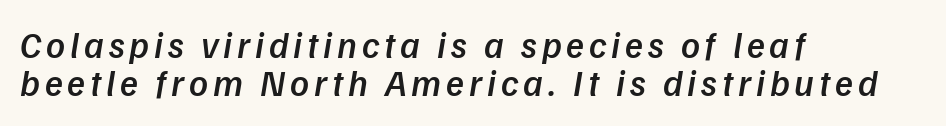
{"italic": "yes", "lean": "right", "slant_degrees": 9, "bold": "semi", "weight": "semibold", "width": "normal", "stroke_contrast": "low", "x_height": "medium", "monospaced": "no", "underline": "no", "align": "left", "line_spacing": "tight", "line_spacing_ratio": 1.03, "glyph_px": 37}
